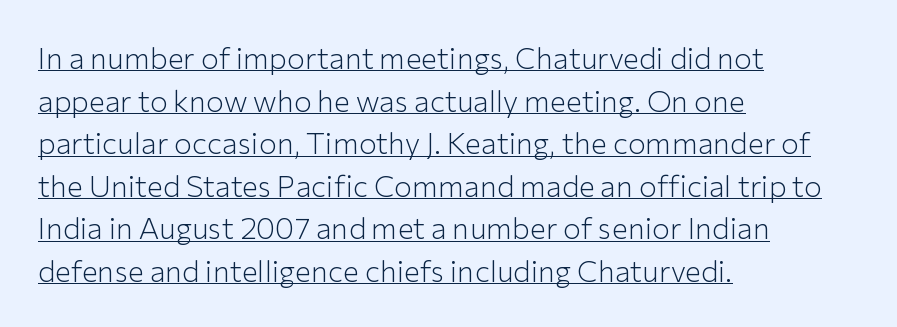
The image shows 30 px light sans-serif type, upright; set left-aligned, normal line spacing (1.42x), normal letter spacing, underlined; low stroke contrast and a medium x-height.
